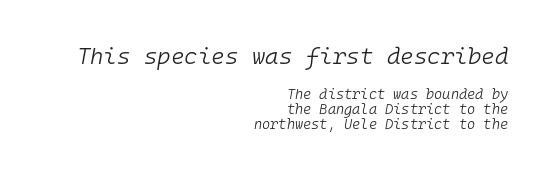
{"italic": "yes", "lean": "right", "slant_degrees": 10, "bold": "no", "underline": "no", "align": "right", "line_spacing": "tight", "line_spacing_ratio": 1.1, "letter_spacing": "normal", "letter_spacing_em": 0.0, "larger_block": "first", "size_ratio": 1.64, "glyph_px": 23}
